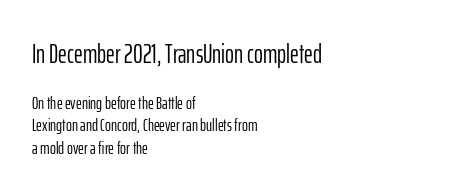
{"italic": "no", "bold": "no", "underline": "no", "align": "left", "line_spacing": "normal", "line_spacing_ratio": 1.26, "letter_spacing": "normal", "letter_spacing_em": 0.0, "larger_block": "first", "size_ratio": 1.5, "glyph_px": 27}
